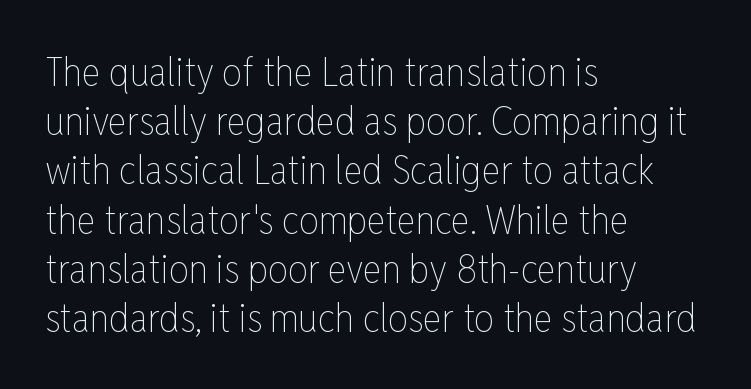
Q: Is the text bold? A: No.
Q: Is the text italic (slanted)? A: No, it is upright.
Q: Is the text underlined? A: No.
Q: How is the paragraph aligned? A: Left-aligned.
Q: Is the spacing between letters normal or unusually wide? A: Normal.
Q: Width (condensed, normal, or wide)? A: Condensed.
Q: Stroke contrast? A: Low.
Q: x-height? A: Medium.
Q: Monospaced? A: No.
